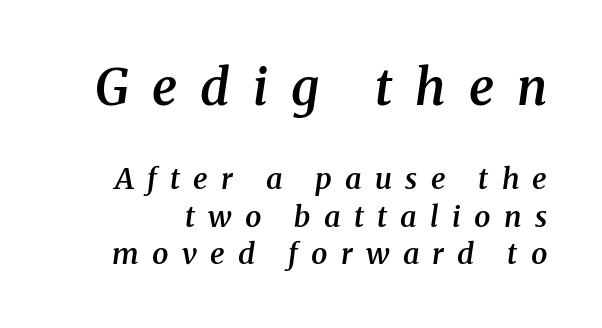
Q: Is the text bold? A: Semi-bold.
Q: Is the text italic (slanted)? A: Yes, it leans right by about 8 degrees.
Q: Is the typeface a serif or a sans-serif typeface? A: Serif.
Q: Is the text underlined? A: No.
Q: Is the spacing between letters normal or unusually wide? A: Unusually wide.
Q: Is the spacing between lines tight, normal or loose? A: Normal.
Q: Which block of text is set in a larger size, the first (top) or the second (bottom)? A: The first (top) one.
Q: Width (condensed, normal, or wide)? A: Normal.
Q: Stroke contrast? A: Medium.
Q: x-height? A: Medium.
Q: Monospaced? A: No.
